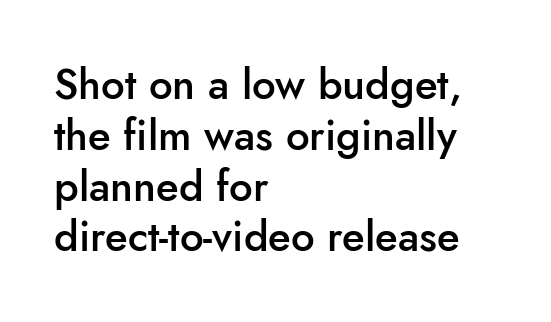
{"serif": "no", "italic": "no", "bold": "semi", "weight": "semibold", "width": "normal", "stroke_contrast": "low", "x_height": "small", "monospaced": "no", "underline": "no", "align": "left", "line_spacing_ratio": 1.21, "letter_spacing": "normal", "letter_spacing_em": 0.0, "glyph_px": 42}
